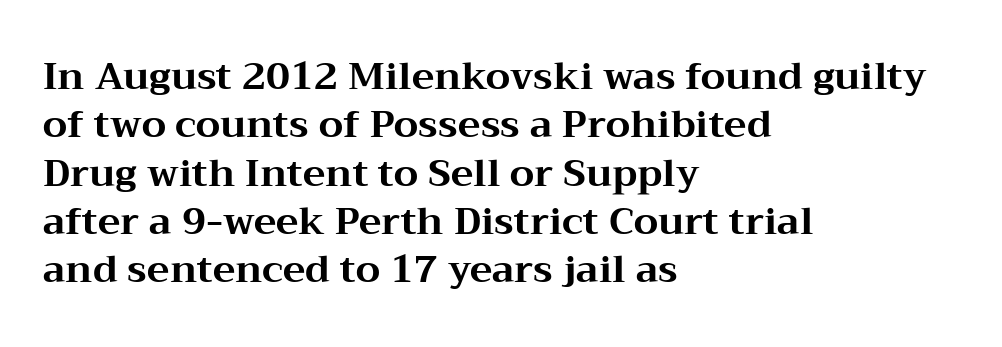
Note the varied advance widths — an 'i' is clearly narrower than an 'm'. This sample uses a serif face. Designer's note — italics off, roman on. Summary of vertical rhythm: regular, with standard interline spacing.
